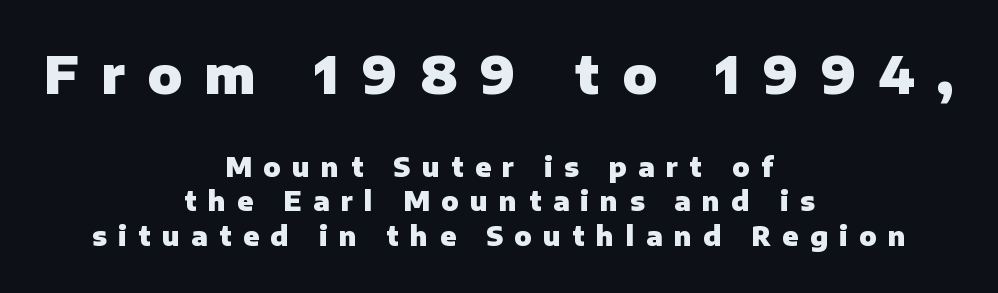
The image shows 51 px heavy sans-serif type, upright; set centered, normal line spacing (1.33x), unusually wide letter spacing (+0.44 em), not underlined; the first (top) block is 1.96x larger; low stroke contrast and a medium x-height.
